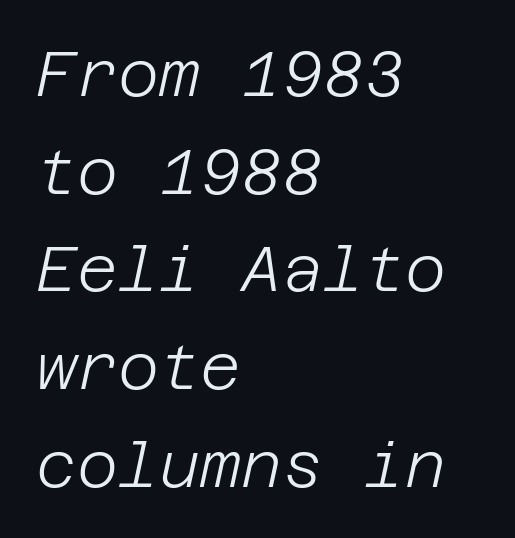
Q: Is the text bold? A: No.
Q: Is the text italic (slanted)? A: Yes, it leans right by about 12 degrees.
Q: Is the text underlined? A: No.
Q: How is the paragraph aligned? A: Left-aligned.
Q: Is the spacing between letters normal or unusually wide? A: Normal.
Q: Is the spacing between lines tight, normal or loose? A: Normal.
Q: Width (condensed, normal, or wide)? A: Normal.
Q: Stroke contrast? A: Low.
Q: x-height? A: Large.
